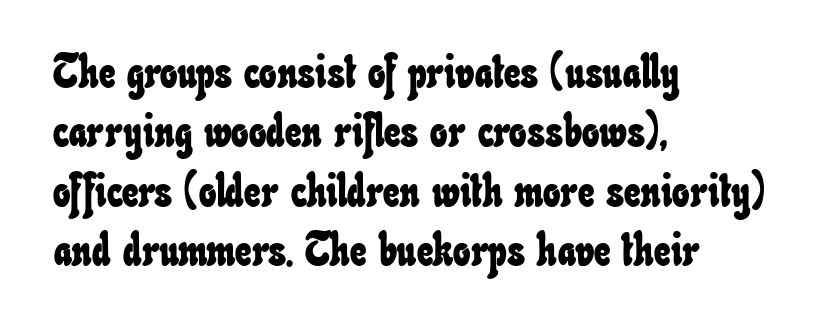
Q: Is the text underlined? A: No.
Q: How is the paragraph aligned? A: Left-aligned.
Q: Is the spacing between letters normal or unusually wide? A: Normal.
Q: Is the spacing between lines tight, normal or loose? A: Normal.
Q: Width (condensed, normal, or wide)? A: Condensed.
Q: Stroke contrast? A: Low.
Q: x-height? A: Small.
Q: Monospaced? A: No.
